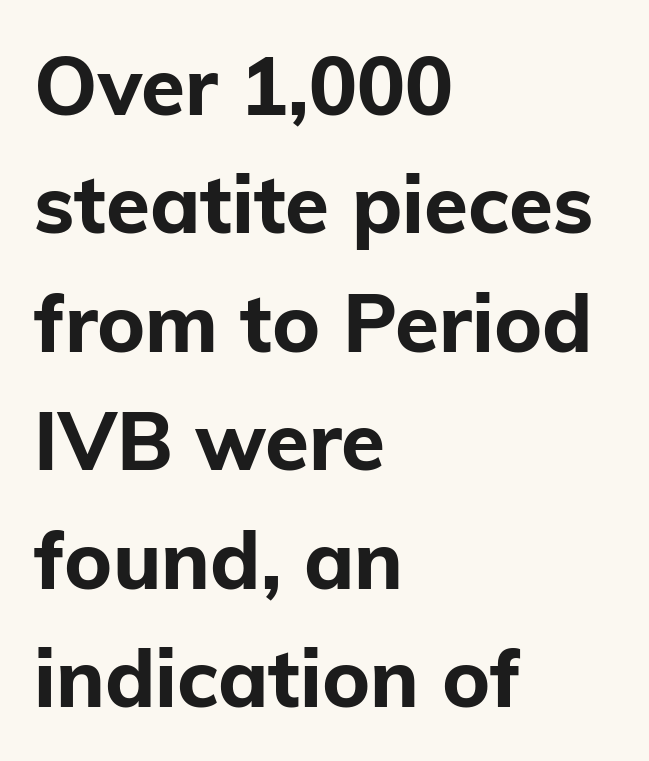
{"serif": "no", "italic": "no", "bold": "yes", "weight": "bold", "width": "normal", "stroke_contrast": "low", "x_height": "medium", "monospaced": "no", "underline": "no", "align": "left", "line_spacing": "normal", "line_spacing_ratio": 1.48, "letter_spacing": "normal", "letter_spacing_em": 0.0, "glyph_px": 80}
